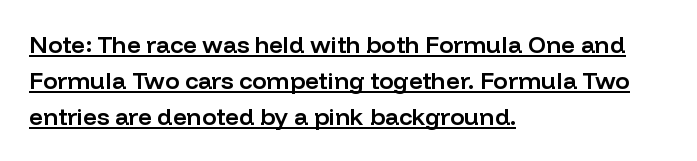
The image shows 24 px text type, upright; set left-aligned, normal line spacing (1.51x), normal letter spacing, underlined.
